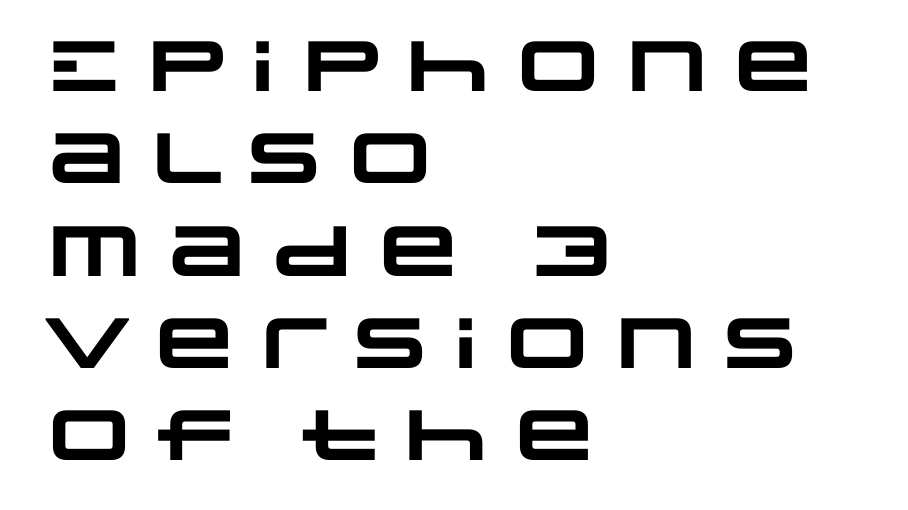
The rag falls on the right side of this text block. A clean baseline with only descenders dipping below it. The typeface chosen for these lines omits serifs. Each letter keeps its own natural width here, so spacing adapts to shape.
